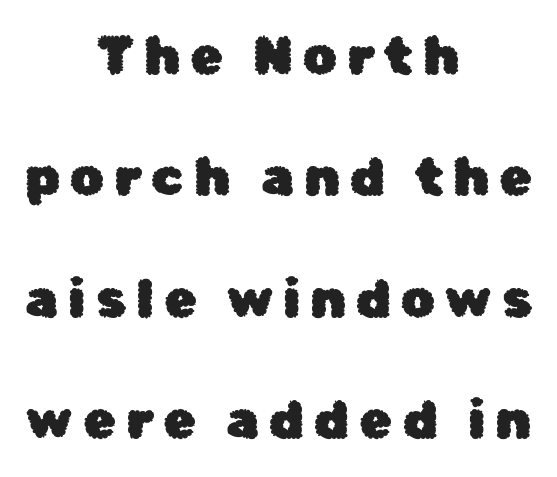
{"serif": "no", "italic": "no", "width": "normal", "stroke_contrast": "low", "x_height": "medium", "monospaced": "no", "underline": "no", "align": "center", "line_spacing": "loose", "line_spacing_ratio": 2.29, "glyph_px": 53}
